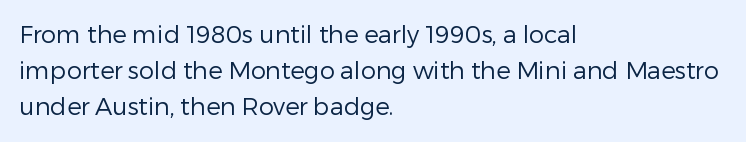
{"italic": "no", "bold": "no", "underline": "no", "align": "left", "line_spacing": "normal", "line_spacing_ratio": 1.51, "letter_spacing": "normal", "letter_spacing_em": 0.0, "glyph_px": 24}
